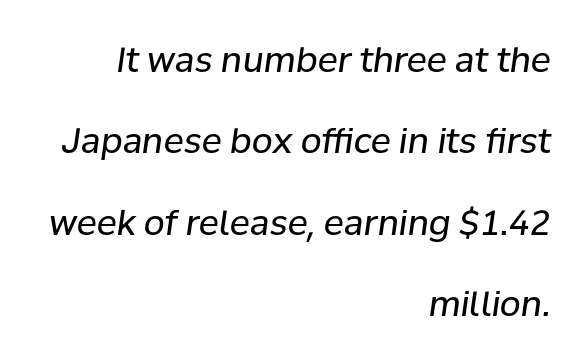
Q: Is the text bold? A: No.
Q: Is the text italic (slanted)? A: Yes, it leans right by about 8 degrees.
Q: Is the text underlined? A: No.
Q: How is the paragraph aligned? A: Right-aligned.
Q: Is the spacing between letters normal or unusually wide? A: Normal.
Q: Is the spacing between lines tight, normal or loose? A: Loose.
Q: Width (condensed, normal, or wide)? A: Normal.
Q: Stroke contrast? A: Low.
Q: x-height? A: Medium.
Q: Monospaced? A: No.
